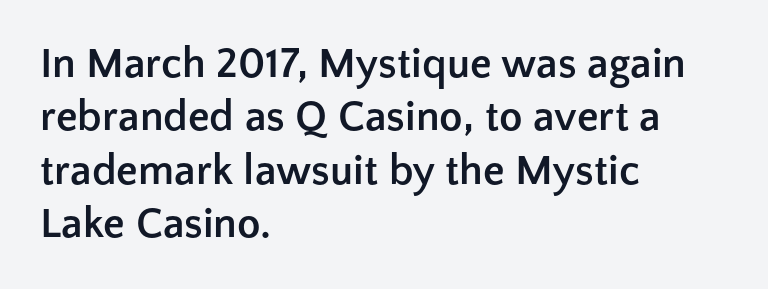
The image shows 43 px semibold sans-serif type, upright; set left-aligned, line spacing 1.24x, normal letter spacing, not underlined; low stroke contrast and a medium x-height.
